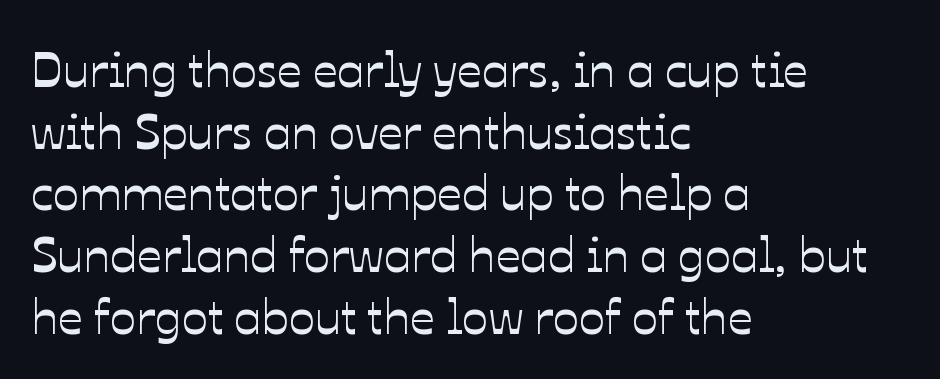
{"italic": "no", "width": "normal", "stroke_contrast": "low", "x_height": "medium", "monospaced": "no", "underline": "no", "align": "left", "line_spacing": "normal", "line_spacing_ratio": 1.26, "letter_spacing": "normal", "letter_spacing_em": 0.0, "glyph_px": 49}
